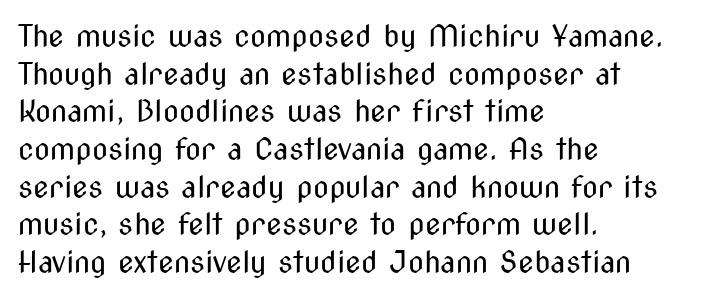
The image shows 29 px regular-weight, condensed sans-serif type, upright; set left-aligned, normal line spacing (1.3x), normal letter spacing, not underlined; medium stroke contrast and a medium x-height.
